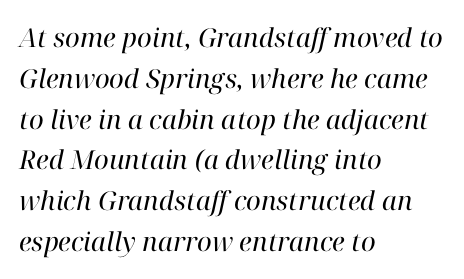
Nobody drew a line under any word here. Casual observation: everything's shoved over to the left. This sample keeps an unexceptional amount of space between lines. Look at the tracking — it's just the regular setting, nothing added. Compared with ordinary roman type, these characters are visibly tilted.
